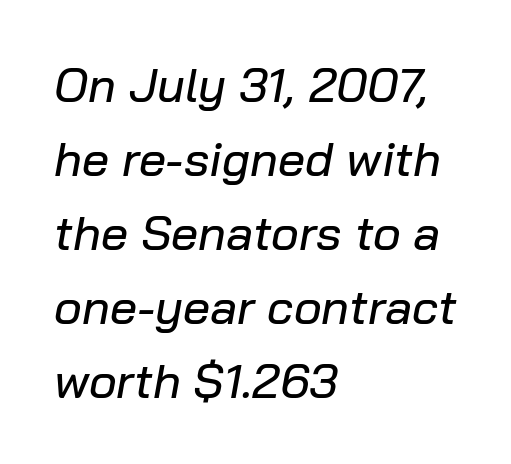
Vertical spacing — default. The type is set solid horizontally, with unmodified tracking. The specimen omits any rule beneath the text block's lines. Casual observation: everything's shoved over to the left. Do the characters align in a grid? No, the font is proportional. Emphasis-style slanted type is in use.
